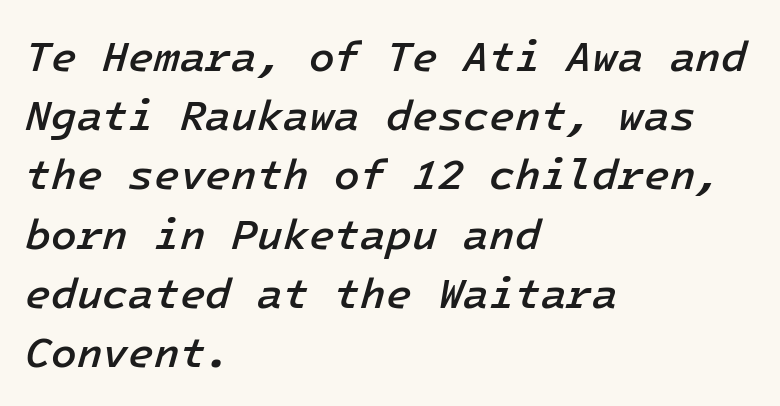
The image shows 42 px semibold type, italic (leaning right); set left-aligned, normal line spacing (1.41x), normal letter spacing, not underlined; low stroke contrast and a medium x-height.
